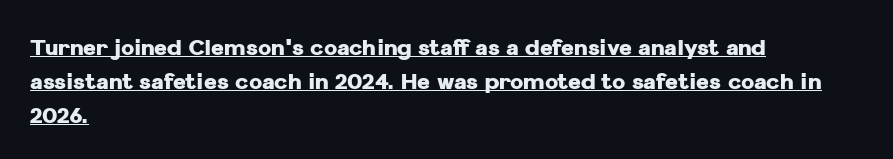
The compositor pushed each line to the left boundary. Descenders here cross a horizontal rule under the line. A typesetter would call this zero additional tracking. Summary of weight: heavy, a full bold. Upright lettering throughout. What's the leading like? Ordinary, nothing unusual.
